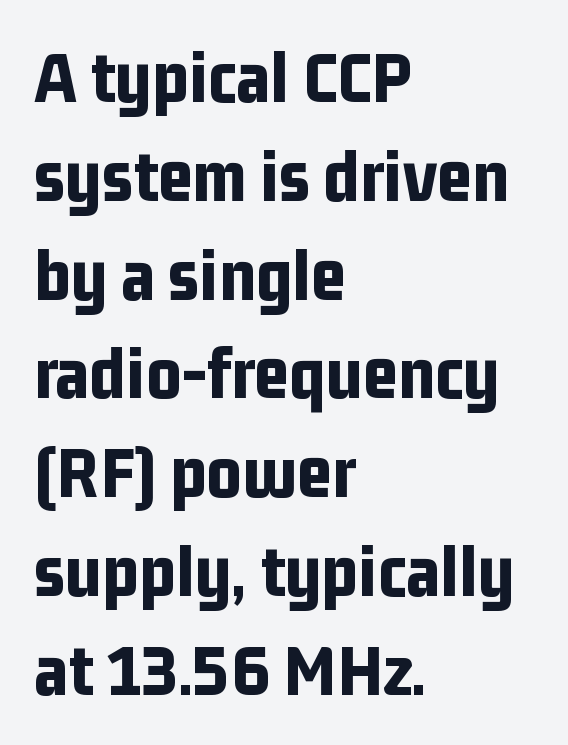
The image shows 76 px bold, condensed sans-serif type, upright; set left-aligned, normal line spacing (1.3x), normal letter spacing, not underlined; low stroke contrast and a medium x-height.
